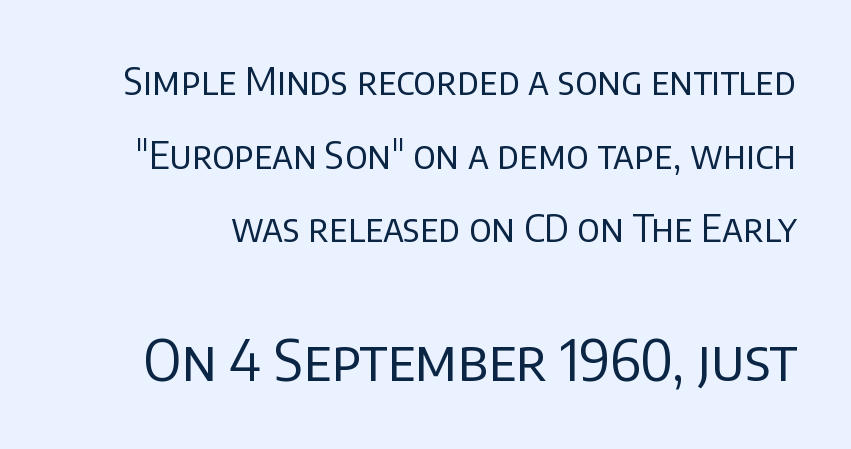
This sample has the flowing, uneven cadence of proportional lettering. A typesetter would label this face a sans. Of the two passages, the one underneath uses the larger point size. In terms of letterspacing, this is plain default setting.
